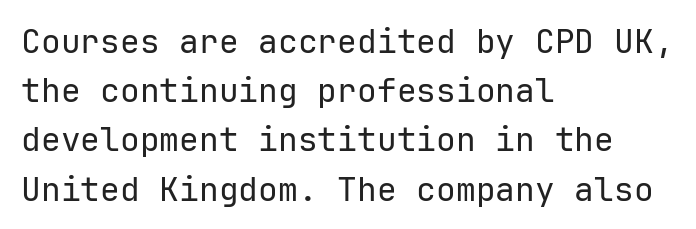
{"serif": "no", "italic": "no", "bold": "no", "weight": "regular", "width": "normal", "stroke_contrast": "low", "x_height": "medium", "underline": "no", "align": "left", "line_spacing": "normal", "line_spacing_ratio": 1.49, "letter_spacing": "normal", "letter_spacing_em": 0.0, "glyph_px": 33}
